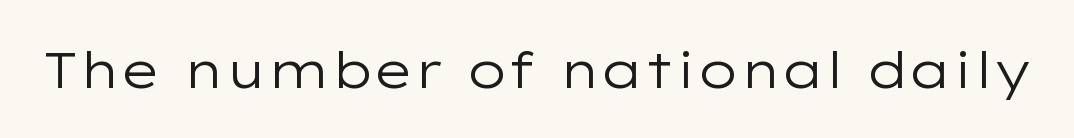
Q: Is the text bold? A: No.
Q: Is the text italic (slanted)? A: No, it is upright.
Q: Is the typeface a serif or a sans-serif typeface? A: Sans-serif.
Q: Is the text underlined? A: No.
Q: Is the spacing between letters normal or unusually wide? A: Normal.
Q: Width (condensed, normal, or wide)? A: Wide.
Q: Stroke contrast? A: Low.
Q: x-height? A: Medium.
Q: Monospaced? A: No.
